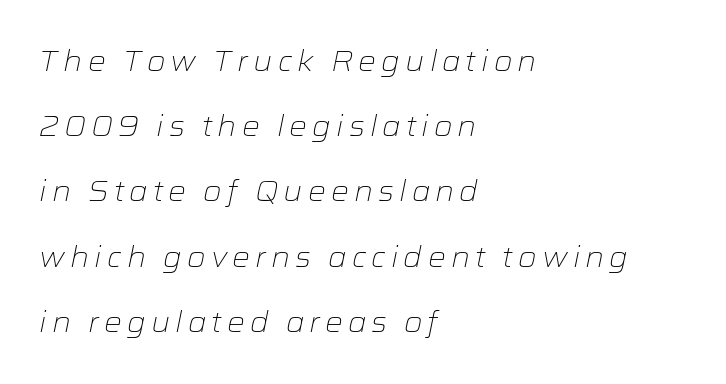
Q: Is the text bold? A: No.
Q: Is the text italic (slanted)? A: Yes, it leans right by about 12 degrees.
Q: Is the text underlined? A: No.
Q: How is the paragraph aligned? A: Left-aligned.
Q: Is the spacing between lines tight, normal or loose? A: Loose.
Q: Width (condensed, normal, or wide)? A: Wide.
Q: Stroke contrast? A: Low.
Q: x-height? A: Medium.
Q: Monospaced? A: No.
